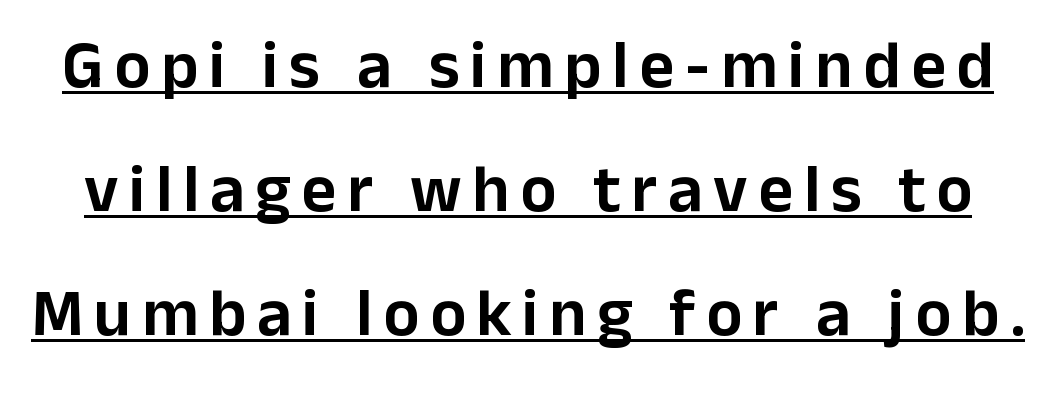
Serifs: no, the terminals of the letterforms are clean. Each letter keeps its own natural width here, so spacing adapts to shape. The specimen reads as upright at a glance. This is underlined copy, the kind a proofreader might mark for attention.
